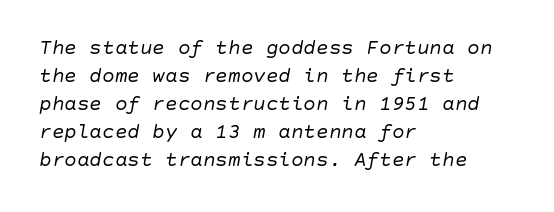
The image shows 21 px text type, italic (leaning right); set left-aligned, normal line spacing (1.33x), normal letter spacing, not underlined.
